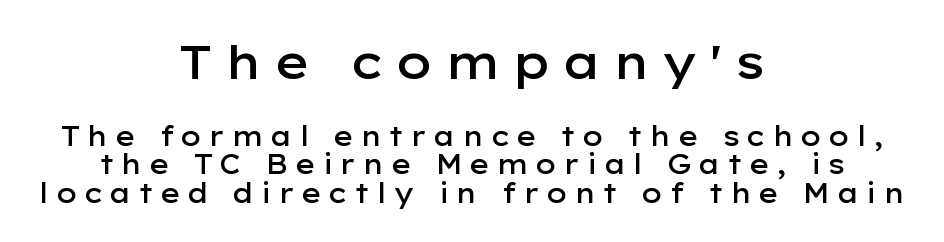
The image shows 47 px semibold, wide sans-serif type, upright; set centered, tight line spacing (1.05x), unusually wide letter spacing (+0.22 em), not underlined; the first (top) block is 1.74x larger; low stroke contrast and a medium x-height.
